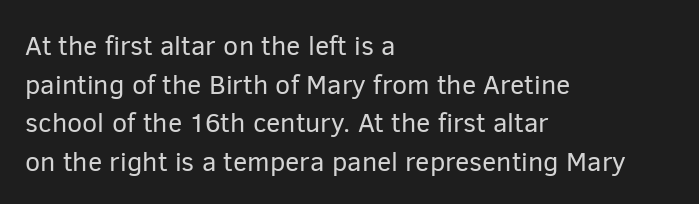
Stroke thickness stays within the range of a standard reading face or lighter. Notice how descenders clear the ascenders below comfortably — that's standard leading. There is no visible air inserted between adjacent glyphs. Casual observation: everything's shoved over to the left. The specimen omits any rule beneath the text block's lines. The letters stand straight up with perfectly vertical stems.
